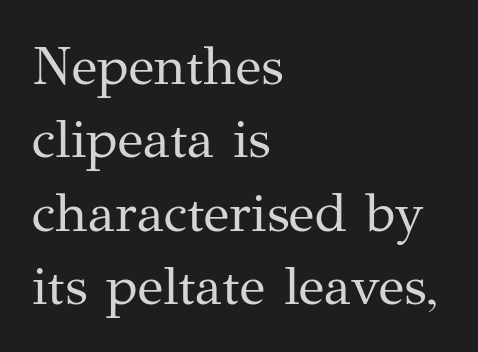
Check where the strokes stop: tiny serifs finish them off. Summary of vertical rhythm: regular, with standard interline spacing. Spacing between characters is what you'd get straight out of the box. Tall strokes in this sample are plumb rather than angled. The specimen omits any rule beneath the text block's lines. Summary of weight: not heavy and not bold.
